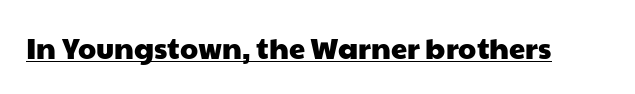
The image shows 29 px wide sans-serif type; set normal letter spacing, underlined; low stroke contrast and a medium x-height.
